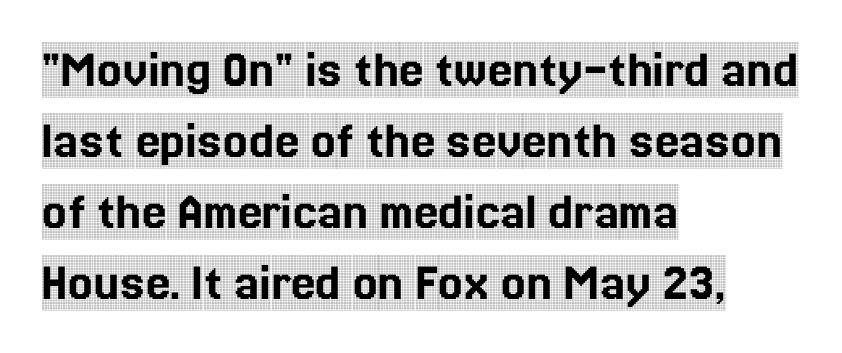
{"serif": "yes", "italic": "no", "width": "condensed", "x_height": "large", "monospaced": "no", "underline": "no", "align": "left", "line_spacing": "normal", "line_spacing_ratio": 1.29, "letter_spacing": "normal", "letter_spacing_em": 0.0, "glyph_px": 55}
